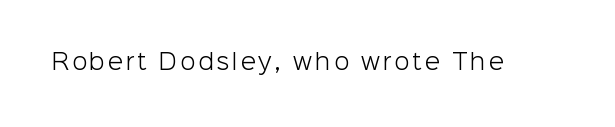
Q: Is the text bold? A: No.
Q: Is the text italic (slanted)? A: No, it is upright.
Q: Is the text underlined? A: No.
